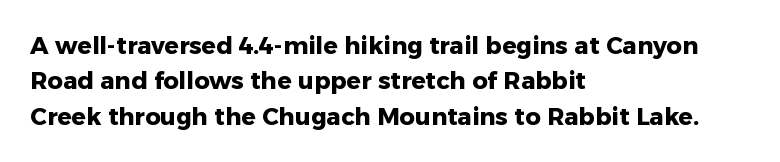
Q: Is the text bold? A: Yes.
Q: Is the text italic (slanted)? A: No, it is upright.
Q: Is the text underlined? A: No.
Q: How is the paragraph aligned? A: Left-aligned.
Q: Is the spacing between letters normal or unusually wide? A: Normal.
Q: Is the spacing between lines tight, normal or loose? A: Normal.
